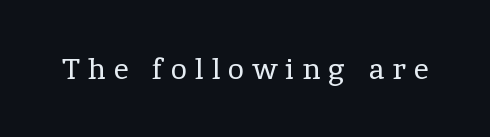
{"serif": "yes", "italic": "no", "bold": "no", "weight": "regular", "width": "normal", "x_height": "medium", "monospaced": "no", "underline": "no", "letter_spacing": "wide", "letter_spacing_em": 0.28, "glyph_px": 29}
